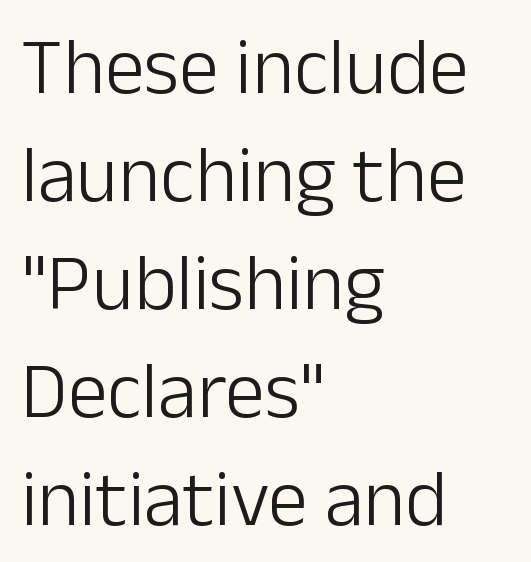
{"serif": "no", "italic": "no", "bold": "no", "weight": "light", "width": "normal", "stroke_contrast": "low", "x_height": "medium", "monospaced": "no", "underline": "no", "align": "left", "line_spacing": "normal", "line_spacing_ratio": 1.35, "letter_spacing": "normal", "letter_spacing_em": 0.0, "glyph_px": 80}
